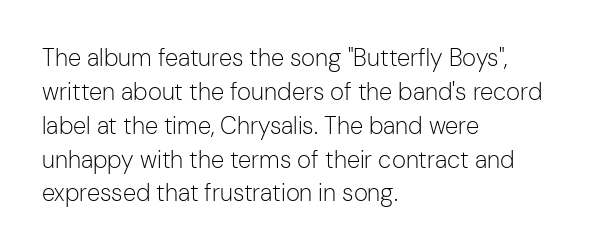
{"italic": "no", "bold": "no", "underline": "no", "align": "left", "line_spacing": "normal", "line_spacing_ratio": 1.41, "letter_spacing": "normal", "letter_spacing_em": 0.0, "glyph_px": 24}
